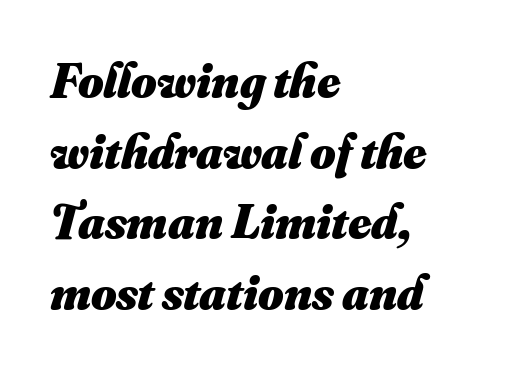
{"bold": "yes", "weight": "heavy", "width": "normal", "stroke_contrast": "medium", "x_height": "small", "monospaced": "no", "underline": "no", "align": "left", "line_spacing": "normal", "line_spacing_ratio": 1.44, "letter_spacing": "normal", "letter_spacing_em": 0.0, "glyph_px": 49}
